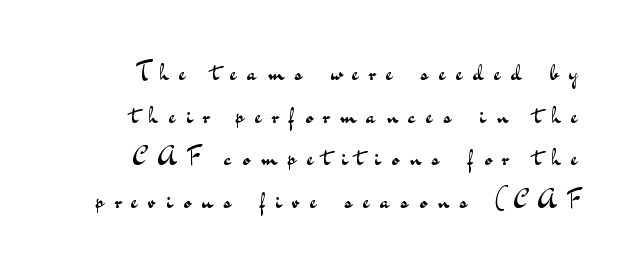
The horizontal fit of the characters is loose and conspicuously gappy. Ink coverage per letter is moderate at most. Descenders hang freely into open space. Every row of glyphs terminates at an identical x-position on the right.
